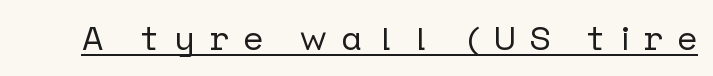
Q: Is the text italic (slanted)? A: No, it is upright.
Q: Is the typeface a serif or a sans-serif typeface? A: Sans-serif.
Q: Is the text underlined? A: Yes.
Q: Is the spacing between letters normal or unusually wide? A: Unusually wide.
Q: Width (condensed, normal, or wide)? A: Normal.
Q: Stroke contrast? A: Low.
Q: x-height? A: Medium.
